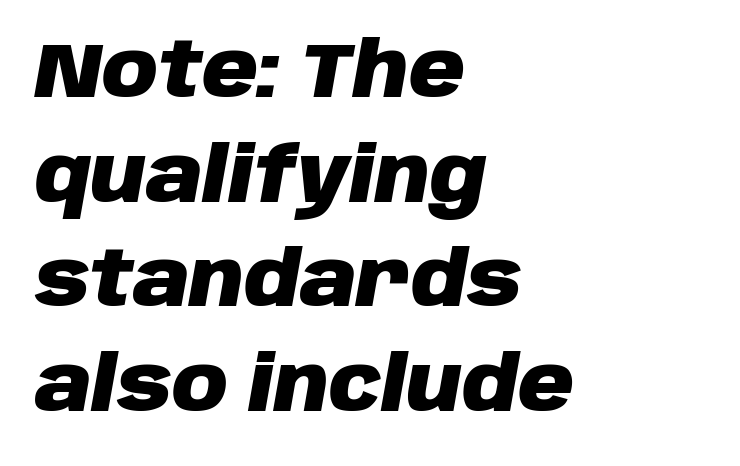
Quick note: italic. In terms of leading, this rendering sits right in the middle. A typesetter would call this proportional, since set widths differ per character. This rendering leaves character spacing at its baseline value.
